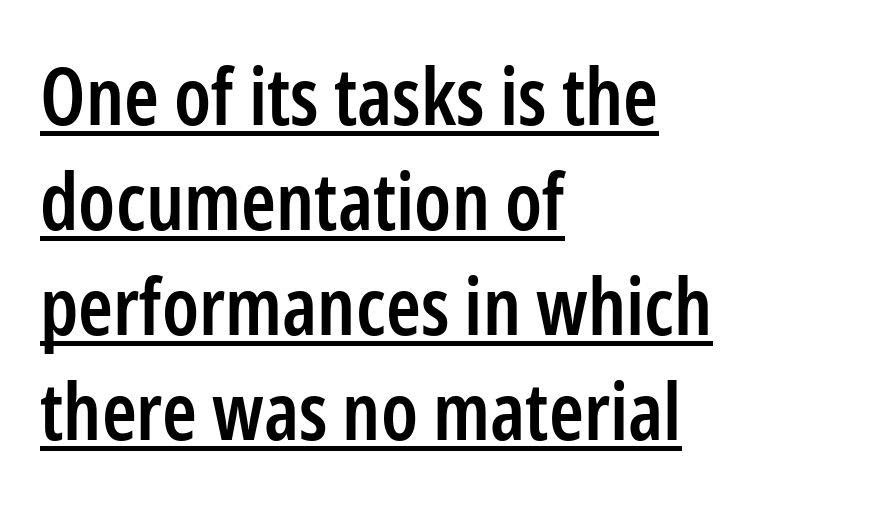
The image shows 79 px semibold, condensed sans-serif type, upright; set left-aligned, normal line spacing (1.33x), normal letter spacing, underlined; low stroke contrast and a medium x-height.
